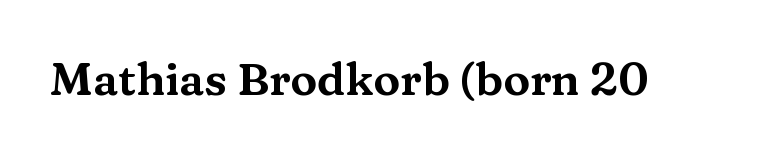
{"serif": "yes", "italic": "no", "width": "wide", "stroke_contrast": "medium", "x_height": "medium", "monospaced": "no", "underline": "no", "letter_spacing": "normal", "letter_spacing_em": 0.0, "glyph_px": 45}
